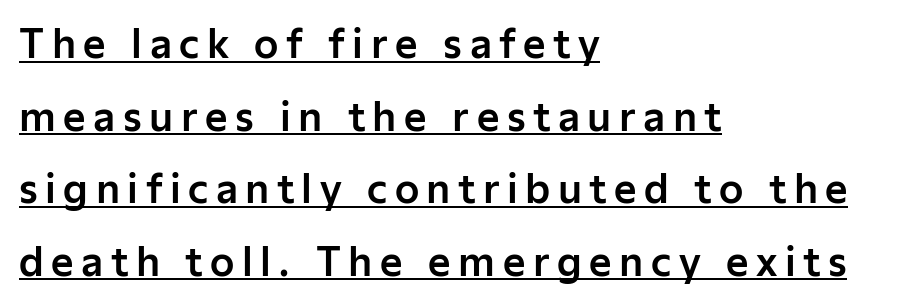
Q: Is the text italic (slanted)? A: No, it is upright.
Q: Is the typeface a serif or a sans-serif typeface? A: Sans-serif.
Q: Is the text underlined? A: Yes.
Q: How is the paragraph aligned? A: Left-aligned.
Q: Width (condensed, normal, or wide)? A: Normal.
Q: Stroke contrast? A: Low.
Q: x-height? A: Medium.
Q: Monospaced? A: No.
